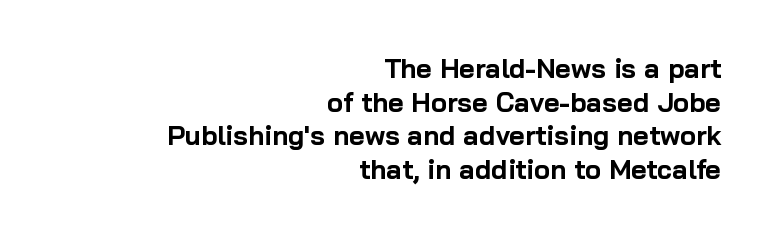
The string is rendered with underlining switched off. Letter spacing: default. Right-aligned paragraph, ragged on the left. If you drew a line through each stem, it would be perfectly vertical.
